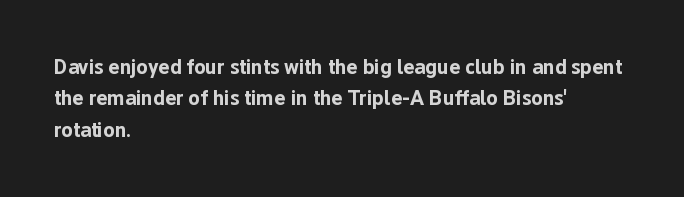
The passage shown is emphatically bold. The specimen reads as upright at a glance. Alignment: flush left. What stands out about the letter spacing? Nothing — it is the standard amount. The block of text has a typical density, with ordinary space between rows. The words here are not underlined.
